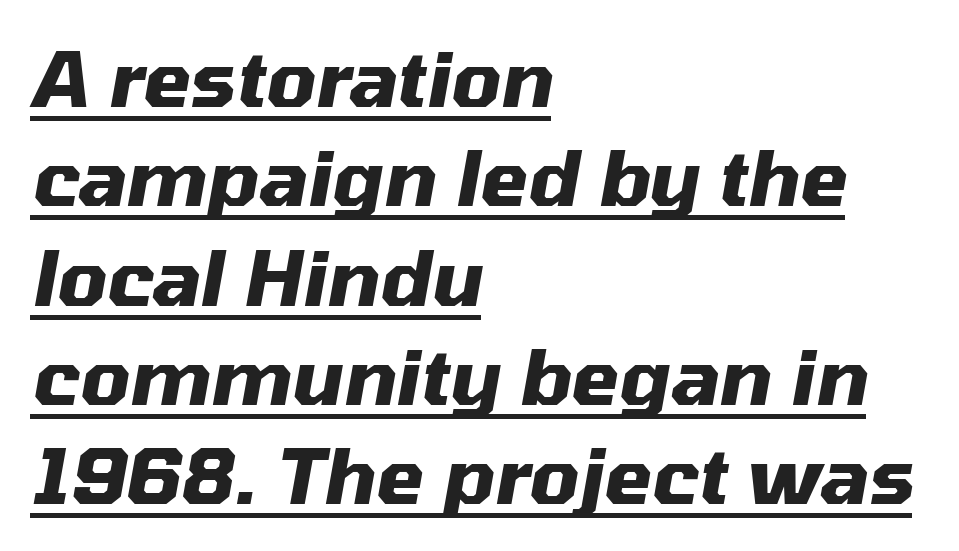
The image shows 77 px heavy type, italic (leaning right); set left-aligned, normal line spacing (1.29x), normal letter spacing, underlined; medium stroke contrast and a medium x-height.
